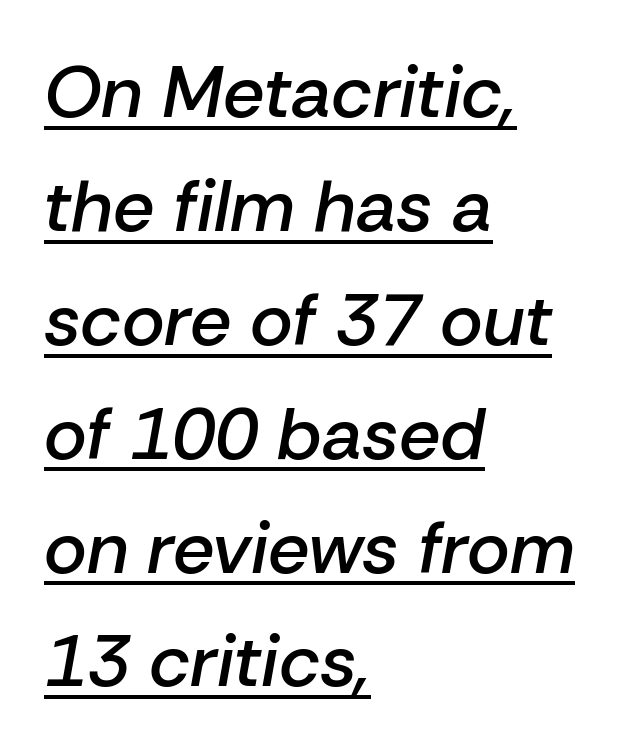
The image shows 73 px semibold type, italic (leaning right); set left-aligned, normal line spacing (1.56x), normal letter spacing, underlined; low stroke contrast and a medium x-height.
